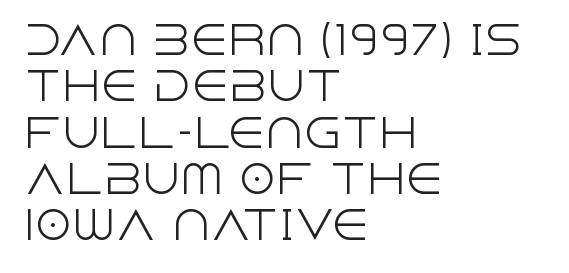
Q: Is the text bold? A: No.
Q: Is the text italic (slanted)? A: No, it is upright.
Q: Is the typeface a serif or a sans-serif typeface? A: Sans-serif.
Q: Is the text underlined? A: No.
Q: How is the paragraph aligned? A: Left-aligned.
Q: Is the spacing between letters normal or unusually wide? A: Normal.
Q: Width (condensed, normal, or wide)? A: Normal.
Q: x-height? A: Large.
Q: Monospaced? A: No.
